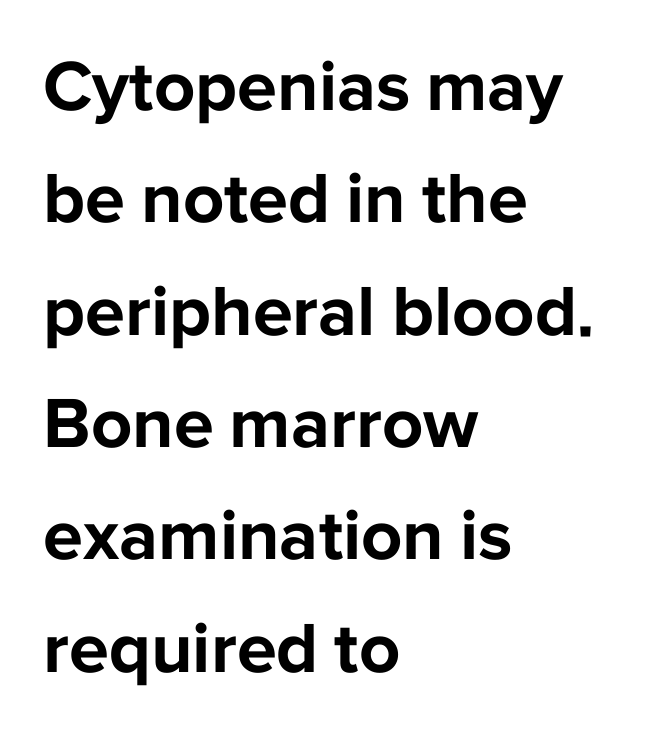
The line-height multiplier appears to be the usual default. Thick stems and heavy bowls — unmistakably bold. The rendering uses natural spacing where letterforms have individual widths. Visually the block forms a straight wall on the left and a jagged coastline on the right. The foot of each line stays bare and open. How are the letters spaced? Ordinarily, with no added tracking.
